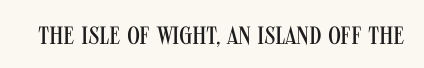
Q: Is the text bold? A: No.
Q: Is the text italic (slanted)? A: No, it is upright.
Q: Is the text underlined? A: No.
Q: Is the spacing between letters normal or unusually wide? A: Normal.
